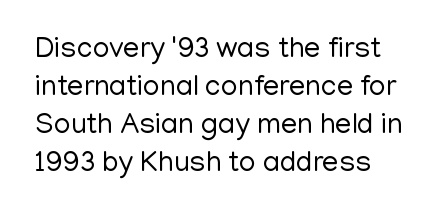
{"serif": "no", "italic": "no", "bold": "no", "weight": "regular", "width": "normal", "stroke_contrast": "low", "x_height": "medium", "monospaced": "no", "underline": "no", "align": "left", "line_spacing": "normal", "line_spacing_ratio": 1.31, "letter_spacing": "normal", "letter_spacing_em": 0.0, "glyph_px": 29}
